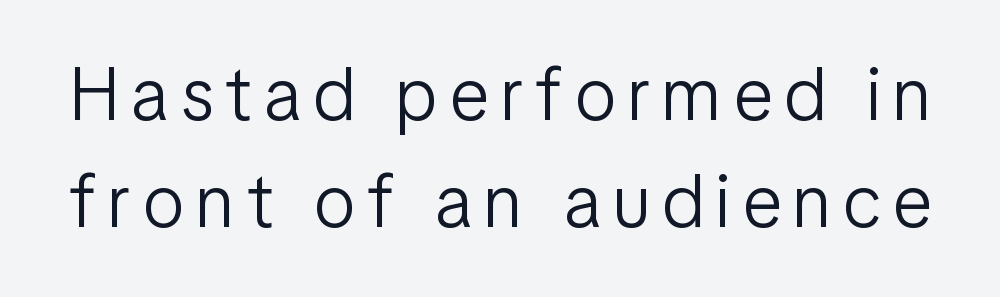
Q: Is the text bold? A: No.
Q: Is the text italic (slanted)? A: No, it is upright.
Q: Is the typeface a serif or a sans-serif typeface? A: Sans-serif.
Q: Is the text underlined? A: No.
Q: Is the spacing between lines tight, normal or loose? A: Normal.
Q: Width (condensed, normal, or wide)? A: Condensed.
Q: Stroke contrast? A: Low.
Q: x-height? A: Medium.
Q: Monospaced? A: No.
